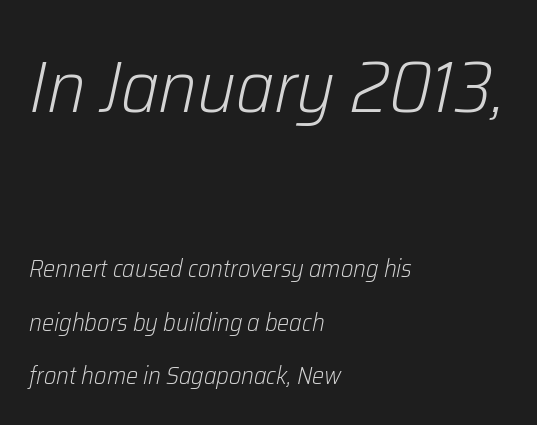
The image shows 73 px light type, italic (leaning right); set left-aligned, loose line spacing (2.22x), normal letter spacing, not underlined; the first (top) block is 3.04x larger; low stroke contrast and a medium x-height.
